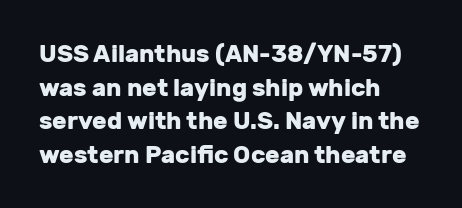
Any mark beneath the type? The region is blank. Regular leading. The face used here is rendered with its standard letterfit. These words are printed bold, with thick strokes throughout. Italic? Not at all — the glyphs are vertical. Left-aligned paragraph, ragged on the right.
